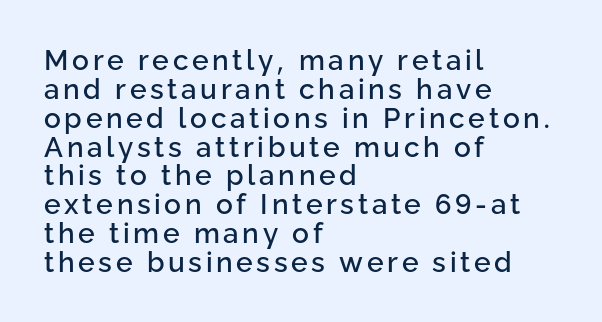
Q: Is the text italic (slanted)? A: No, it is upright.
Q: Is the typeface a serif or a sans-serif typeface? A: Sans-serif.
Q: Is the text underlined? A: No.
Q: How is the paragraph aligned? A: Left-aligned.
Q: Is the spacing between lines tight, normal or loose? A: Tight.
Q: Width (condensed, normal, or wide)? A: Normal.
Q: Stroke contrast? A: Low.
Q: x-height? A: Medium.
Q: Monospaced? A: No.
